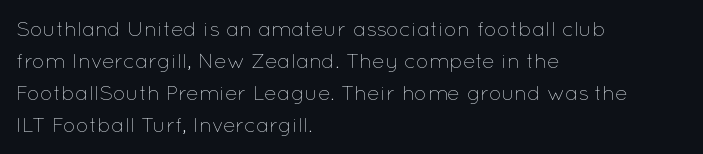
The image shows 21 px text type, upright; set left-aligned, normal line spacing (1.53x), normal letter spacing, not underlined.
